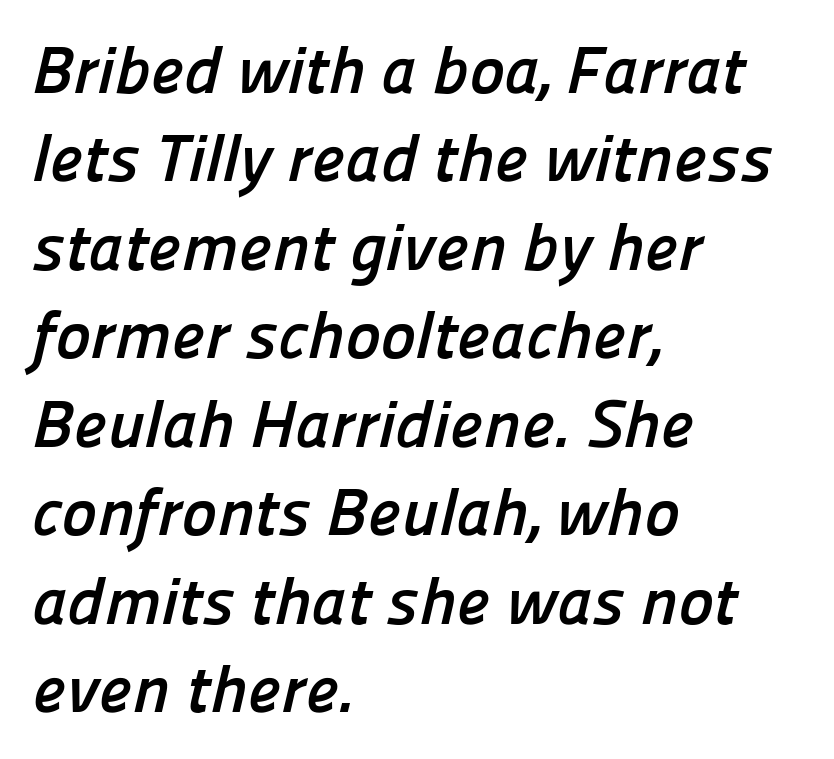
Q: Is the text bold? A: Yes.
Q: Is the typeface a serif or a sans-serif typeface? A: Sans-serif.
Q: Is the text underlined? A: No.
Q: How is the paragraph aligned? A: Left-aligned.
Q: Is the spacing between letters normal or unusually wide? A: Normal.
Q: Is the spacing between lines tight, normal or loose? A: Normal.
Q: Width (condensed, normal, or wide)? A: Normal.
Q: Stroke contrast? A: Low.
Q: x-height? A: Medium.
Q: Monospaced? A: No.
